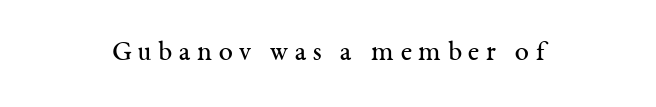
{"serif": "yes", "italic": "no", "bold": "no", "weight": "regular", "width": "normal", "stroke_contrast": "medium", "x_height": "medium", "monospaced": "no", "underline": "no", "align": "center", "letter_spacing": "wide", "letter_spacing_em": 0.24, "glyph_px": 28}
